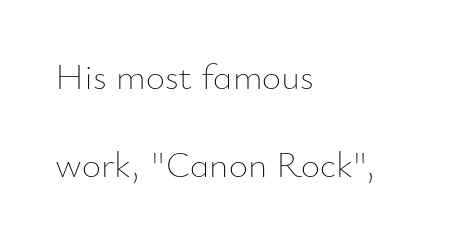
Q: Is the text bold? A: No.
Q: Is the text italic (slanted)? A: No, it is upright.
Q: Is the text underlined? A: No.
Q: How is the paragraph aligned? A: Left-aligned.
Q: Is the spacing between letters normal or unusually wide? A: Normal.
Q: Is the spacing between lines tight, normal or loose? A: Loose.
Q: Width (condensed, normal, or wide)? A: Normal.
Q: Stroke contrast? A: Low.
Q: x-height? A: Small.
Q: Monospaced? A: No.
